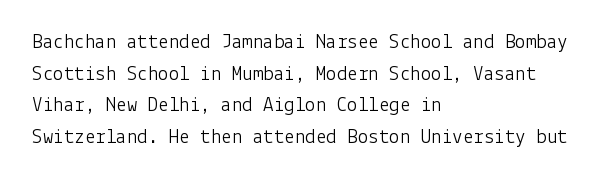
Q: Is the text bold? A: No.
Q: Is the text italic (slanted)? A: No, it is upright.
Q: Is the text underlined? A: No.
Q: How is the paragraph aligned? A: Left-aligned.
Q: Is the spacing between letters normal or unusually wide? A: Normal.
Q: Is the spacing between lines tight, normal or loose? A: Normal.
